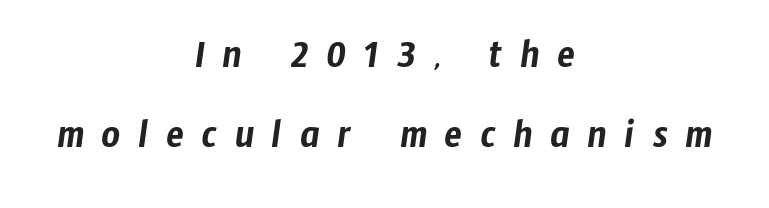
{"serif": "no", "width": "condensed", "stroke_contrast": "low", "x_height": "medium", "monospaced": "no", "underline": "no", "align": "center", "line_spacing": "loose", "line_spacing_ratio": 1.94, "letter_spacing": "wide", "letter_spacing_em": 0.43, "glyph_px": 41}
